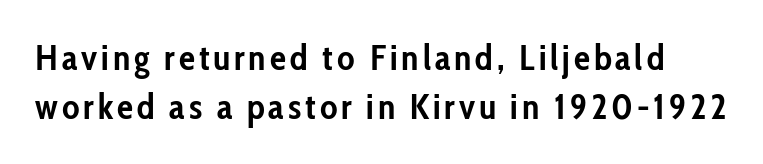
The image shows 36 px semibold, condensed sans-serif type, upright; set normal line spacing (1.37x), not underlined; low stroke contrast and a medium x-height.
